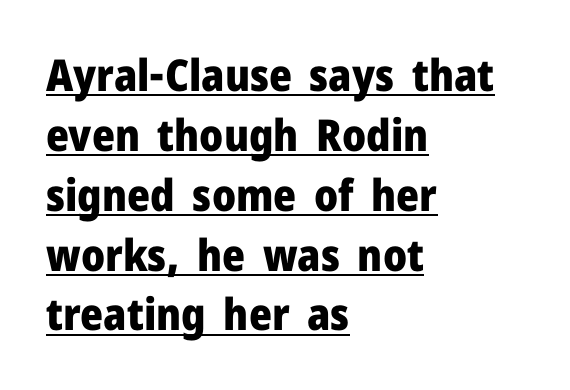
{"serif": "no", "italic": "no", "bold": "yes", "weight": "heavy", "width": "normal", "stroke_contrast": "low", "x_height": "medium", "monospaced": "no", "underline": "yes", "align": "left", "line_spacing": "normal", "line_spacing_ratio": 1.36, "letter_spacing": "normal", "letter_spacing_em": 0.0, "glyph_px": 44}
